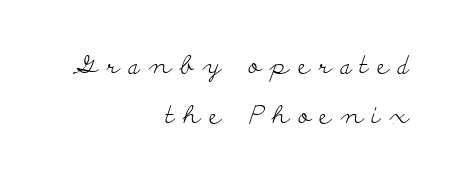
Q: Is the text bold? A: No.
Q: Is the text italic (slanted)? A: Yes.
Q: Is the text underlined? A: No.
Q: How is the paragraph aligned? A: Right-aligned.
Q: Is the spacing between letters normal or unusually wide? A: Unusually wide.
Q: Is the spacing between lines tight, normal or loose? A: Loose.
